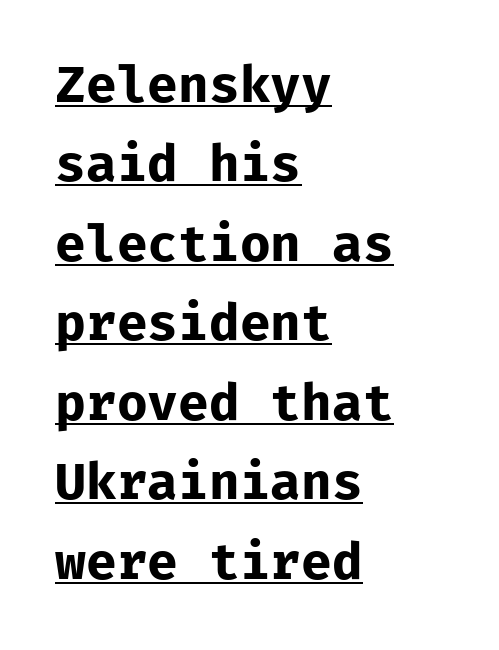
Interline gaps are of average width in this sample. The paragraph shown leans on its left margin. The passage shown has conventional tracking throughout. Honestly, the underline is the first thing you notice here. The passage shown is emphatically bold. Do the characters align in a grid? Yes, the font is monospaced.
